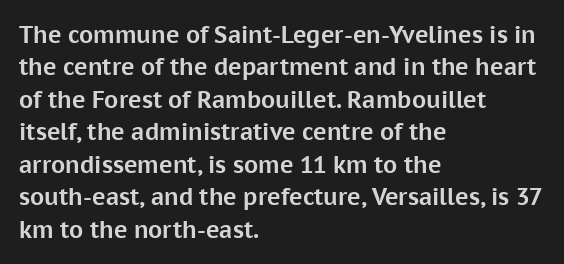
{"italic": "no", "bold": "yes", "underline": "no", "align": "left", "line_spacing": "normal", "line_spacing_ratio": 1.41, "letter_spacing": "normal", "letter_spacing_em": 0.0, "glyph_px": 23}
